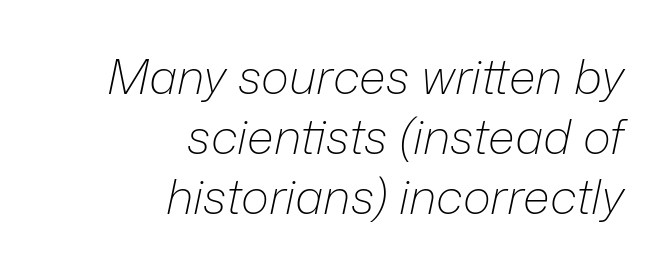
Bold? No — there's no thickening of the strokes. Designer's note — italics engaged. Check the space under the baseline: it is left empty. This rendering uses right alignment, leaving the left contour irregular. Here the designer chose a conventional face with non-uniform glyph widths. The letters sit at their default tracking, neither squeezed nor spread.
